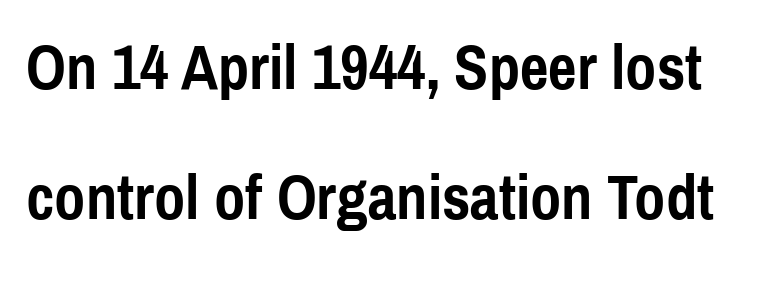
Bare-footed words on every line. Unlike a traditional serif, this face leaves its strokes unadorned. If you measured baseline to baseline, you'd find a long distance. Students, note that the glyphs here touch the page at normal intervals.
